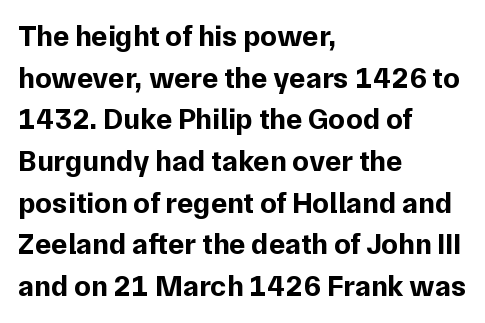
Just letters on the line, the space beneath them empty. Notice how descenders clear the ascenders below comfortably — that's standard leading. Nobody touched the tracking dial on this one. If you drew a line through each stem, it would be perfectly vertical. Serifs: no, the terminals of the letterforms are clean.
